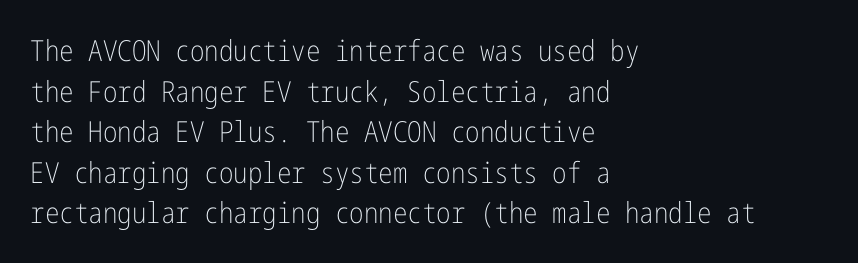
Q: Is the text bold? A: No.
Q: Is the text italic (slanted)? A: No, it is upright.
Q: Is the typeface a serif or a sans-serif typeface? A: Sans-serif.
Q: Is the text underlined? A: No.
Q: How is the paragraph aligned? A: Left-aligned.
Q: Is the spacing between letters normal or unusually wide? A: Normal.
Q: Is the spacing between lines tight, normal or loose? A: Normal.
Q: Width (condensed, normal, or wide)? A: Condensed.
Q: Stroke contrast? A: Low.
Q: x-height? A: Medium.
